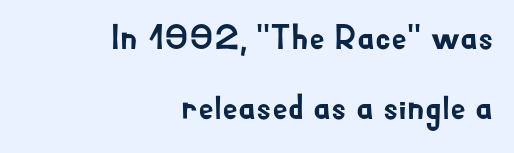
The specimen omits any rule beneath the text block's lines. The type family on display is of the sans-serif kind. Spacing between characters is what you'd get straight out of the box. The face used here is proportionally spaced, like ordinary book or web type. A great deal of white space separates one row of letters from the next.
